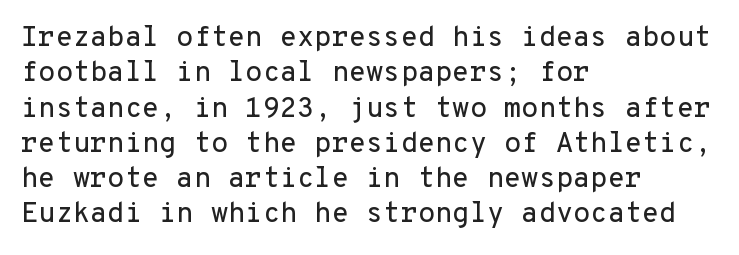
Q: Is the text italic (slanted)? A: No, it is upright.
Q: Is the typeface a serif or a sans-serif typeface? A: Sans-serif.
Q: Is the text underlined? A: No.
Q: How is the paragraph aligned? A: Left-aligned.
Q: Is the spacing between letters normal or unusually wide? A: Normal.
Q: Is the spacing between lines tight, normal or loose? A: Normal.
Q: Width (condensed, normal, or wide)? A: Normal.
Q: Stroke contrast? A: Low.
Q: x-height? A: Medium.
Q: Monospaced? A: Yes.
